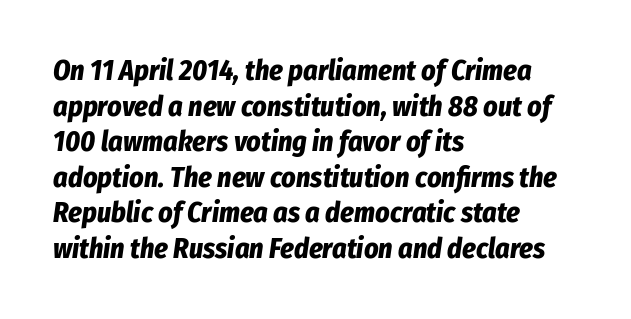
Caption: multi-line text, flush left, ragged right. Look at the tracking — it's just the regular setting, nothing added. Leading matches the norm, producing a regular column. Notice how thick the strokes are: this is what a full bold looks like. This sample has the flowing, uneven cadence of proportional lettering. In terms of posture, this sample is oblique.
